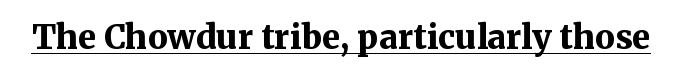
Has an underline been added? It has. How heavy is the stroke? Heavy — this is a bold. Caption: standard tracking, unaltered. No italicization has been applied; the sample stays upright. Varying glyph widths throughout — classic text-font behaviour. Small tapered or slab feet sit at the stroke ends, so this counts as serif.
